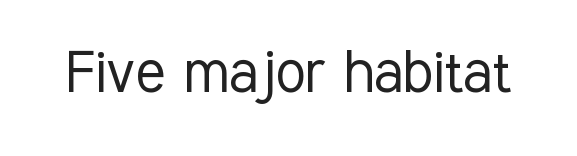
The image shows 69 px light, condensed sans-serif type, upright; set normal letter spacing, not underlined; low stroke contrast and a medium x-height.
